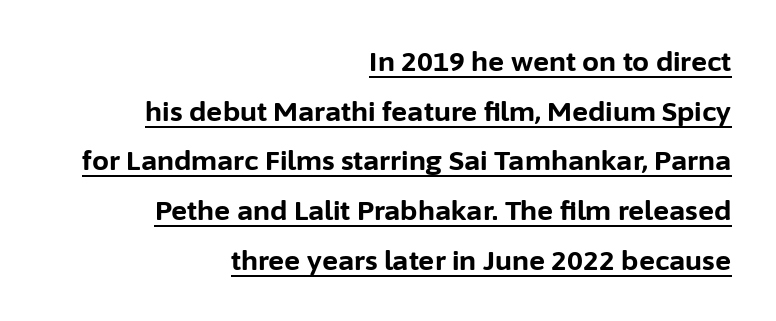
These lines carry a lot of weight — the face is fully bold. When letters stand straight like this, we call the style roman or upright. Honestly, the underline is the first thing you notice here. The face used here is rendered with its standard letterfit.
